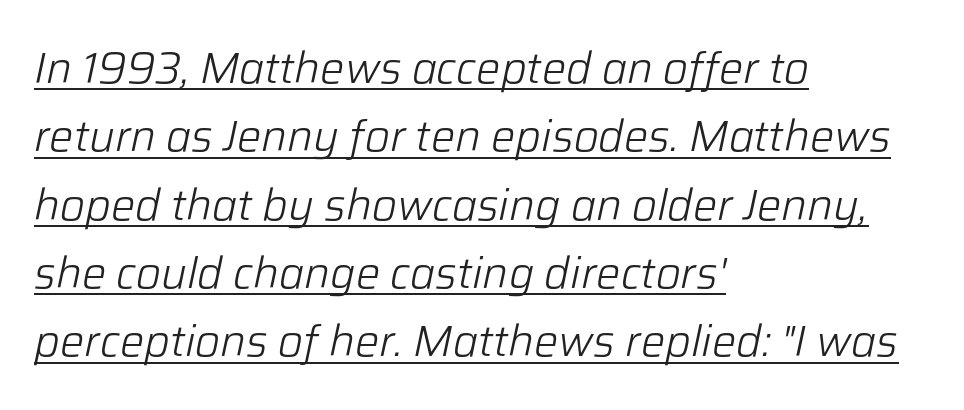
{"italic": "yes", "lean": "right", "slant_degrees": 12, "bold": "no", "weight": "light", "width": "normal", "stroke_contrast": "low", "x_height": "medium", "monospaced": "no", "underline": "yes", "align": "left", "line_spacing": "normal", "line_spacing_ratio": 1.59, "letter_spacing": "normal", "letter_spacing_em": 0.0, "glyph_px": 43}
